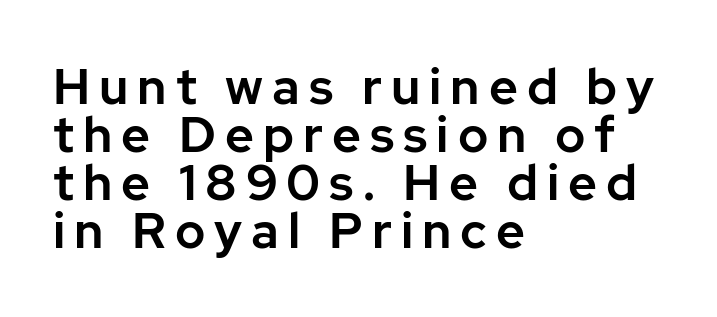
Q: Is the text italic (slanted)? A: No, it is upright.
Q: Is the typeface a serif or a sans-serif typeface? A: Sans-serif.
Q: Is the text underlined? A: No.
Q: How is the paragraph aligned? A: Left-aligned.
Q: Is the spacing between lines tight, normal or loose? A: Tight.
Q: Width (condensed, normal, or wide)? A: Normal.
Q: Stroke contrast? A: Low.
Q: x-height? A: Medium.
Q: Monospaced? A: No.
